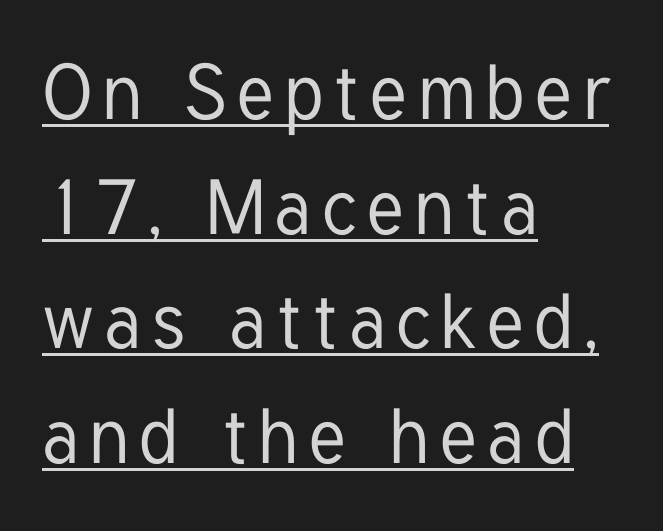
The characters display no serif detailing; their extremities are plain. Where is the straight margin? On the left. Students, observe the line beneath the letters — that is underlining. Vertical strokes here are truly vertical.
